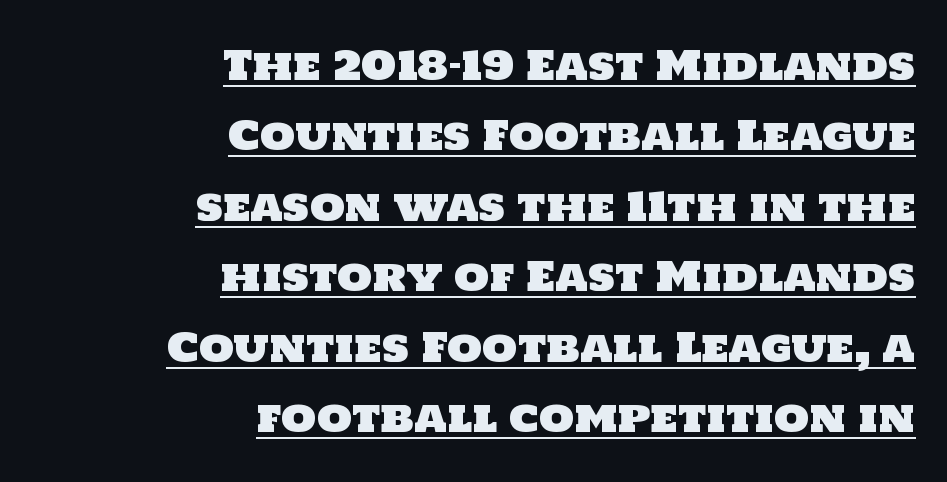
The passage is arranged like a letterhead date or caption credit — flush right. Note: no serifs on the glyphs. The face used here is proportionally spaced, like ordinary book or web type. Does a line run under the words? Yes, clearly. Observe the ordinary spacing: letters are neighbours, not strangers.
